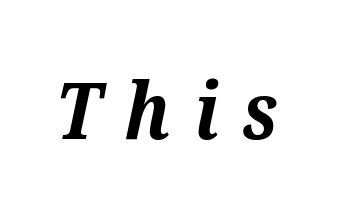
Q: Is the text bold? A: Yes.
Q: Is the text italic (slanted)? A: Yes, it leans right by about 12 degrees.
Q: Is the typeface a serif or a sans-serif typeface? A: Serif.
Q: Is the text underlined? A: No.
Q: Is the spacing between letters normal or unusually wide? A: Unusually wide.
Q: Width (condensed, normal, or wide)? A: Normal.
Q: Stroke contrast? A: Medium.
Q: x-height? A: Medium.
Q: Monospaced? A: No.
